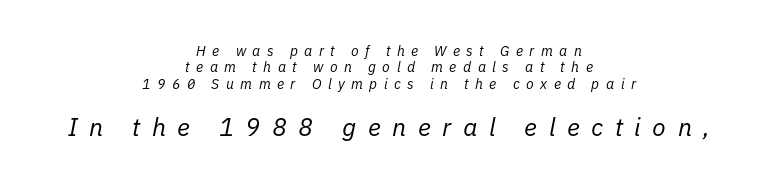
{"italic": "yes", "lean": "right", "slant_degrees": 11, "bold": "no", "underline": "no", "align": "center", "line_spacing_ratio": 1.17, "letter_spacing": "wide", "letter_spacing_em": 0.46, "larger_block": "second", "size_ratio": 1.79, "glyph_px": 25}
